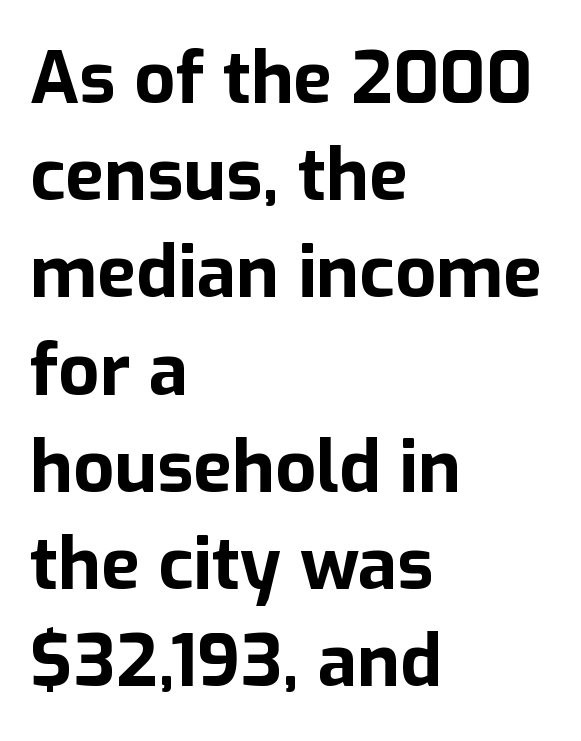
{"serif": "no", "italic": "no", "bold": "yes", "weight": "bold", "width": "normal", "stroke_contrast": "low", "x_height": "medium", "monospaced": "no", "underline": "no", "align": "left", "line_spacing": "normal", "line_spacing_ratio": 1.35, "letter_spacing": "normal", "letter_spacing_em": 0.0, "glyph_px": 72}
